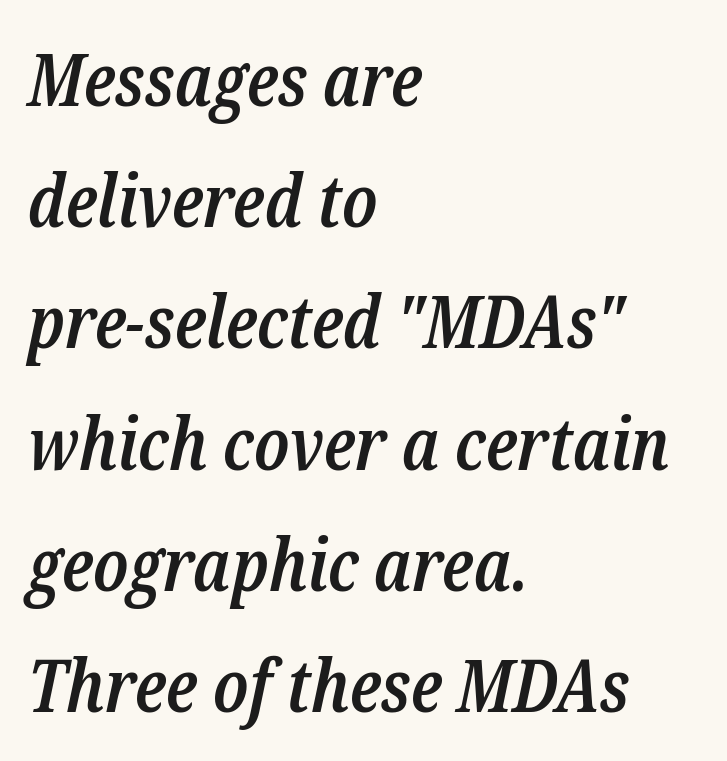
Q: Is the text bold? A: Semi-bold.
Q: Is the text italic (slanted)? A: Yes, it leans right by about 12 degrees.
Q: Is the typeface a serif or a sans-serif typeface? A: Serif.
Q: Is the text underlined? A: No.
Q: How is the paragraph aligned? A: Left-aligned.
Q: Is the spacing between letters normal or unusually wide? A: Normal.
Q: Is the spacing between lines tight, normal or loose? A: Normal.
Q: Width (condensed, normal, or wide)? A: Condensed.
Q: Stroke contrast? A: Low.
Q: x-height? A: Medium.
Q: Monospaced? A: No.
